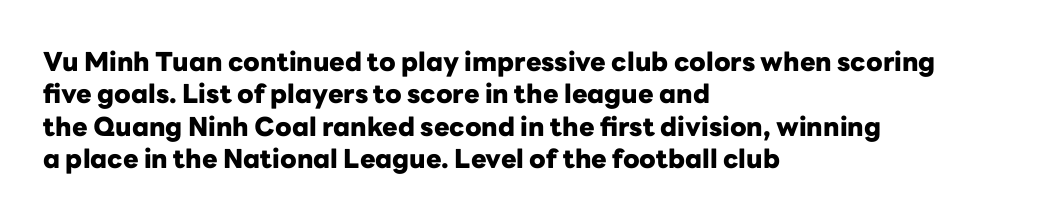
Interline gaps are of average width in this sample. Words float on clear page, feet unadorned. Weight check: bold — yes, fully. These lines were composed using upright roman letters.
